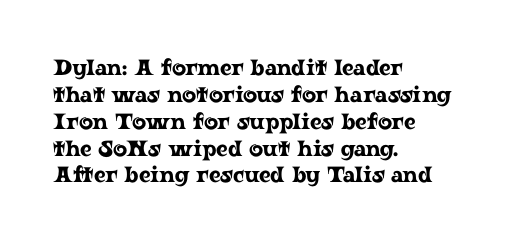
The image shows 22 px text type, upright; set left-aligned, line spacing 1.22x, normal letter spacing, not underlined.
